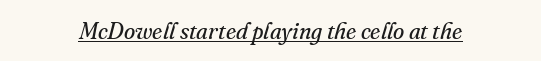
The image shows 23 px text type, italic (leaning right); set normal letter spacing, underlined.
